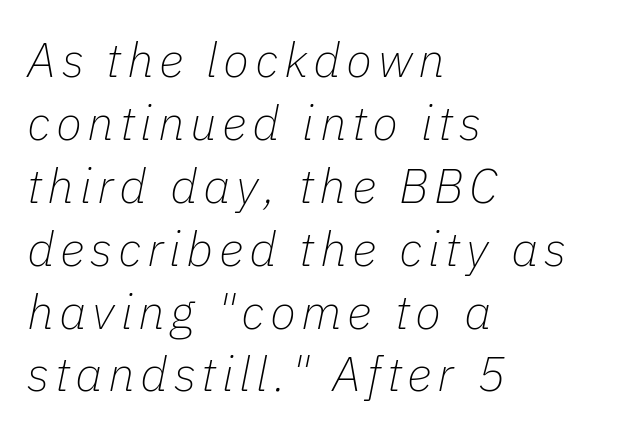
The image shows 48 px thin type, italic (leaning right); set left-aligned, normal line spacing (1.31x), not underlined; low stroke contrast and a medium x-height.
